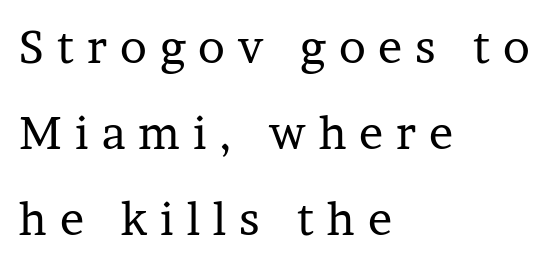
The letterforms stand isolated, each surrounded by extra space. The designer went with a serif here, giving each stem small feet. Spacing verdict: proportional, widths tailored to each character. Is the stroke heavy? The answer is a plain regular-or-lighter. Vertically, the passage feels expansive, rows floating well apart. Descenders are the only things crossing below the line.
